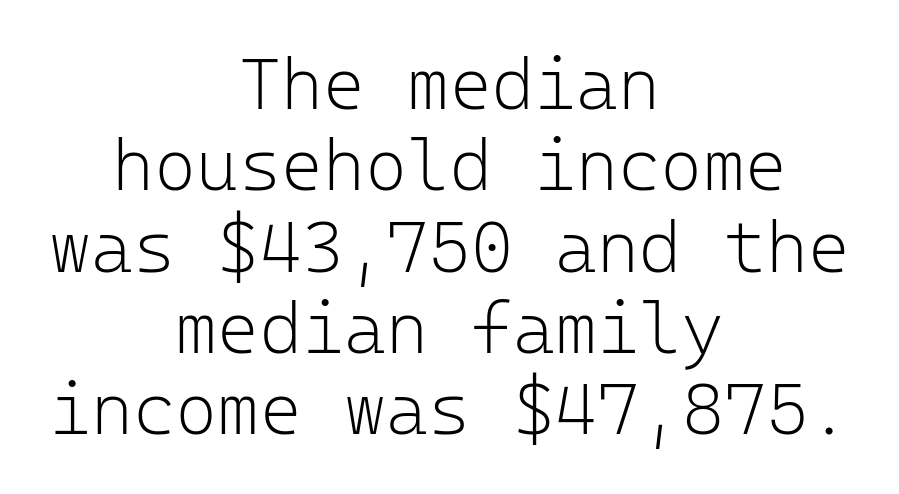
{"serif": "no", "italic": "no", "bold": "no", "weight": "light", "width": "normal", "stroke_contrast": "low", "x_height": "medium", "monospaced": "yes", "underline": "no", "align": "center", "line_spacing": "tight", "line_spacing_ratio": 1.13, "letter_spacing": "normal", "letter_spacing_em": 0.0, "glyph_px": 72}
